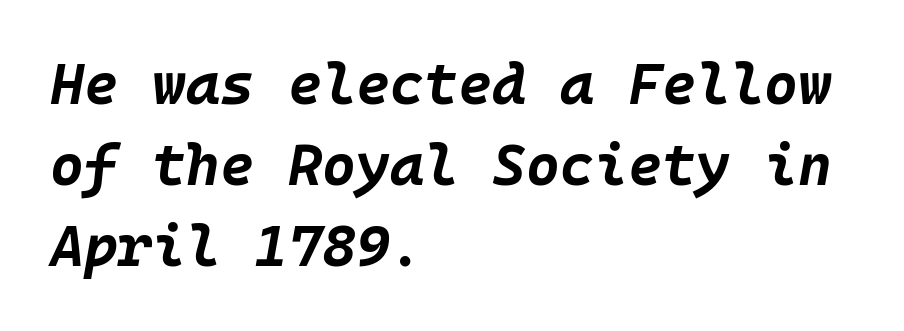
The passage shown leans; its letterforms are oblique. Look at the tracking — it's just the regular setting, nothing added. How heavy is the stroke? Heavy — this is a bold. Regular leading. Anything drawn beneath the words? Only blank space.
